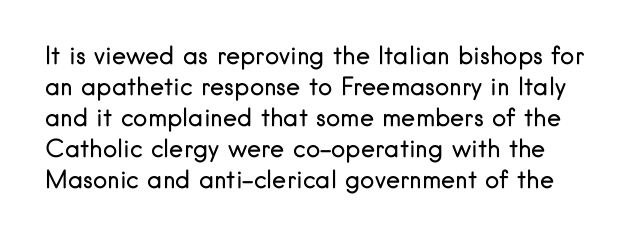
Q: Is the text bold? A: No.
Q: Is the text italic (slanted)? A: No, it is upright.
Q: Is the text underlined? A: No.
Q: Is the spacing between letters normal or unusually wide? A: Normal.
Q: Is the spacing between lines tight, normal or loose? A: Normal.
